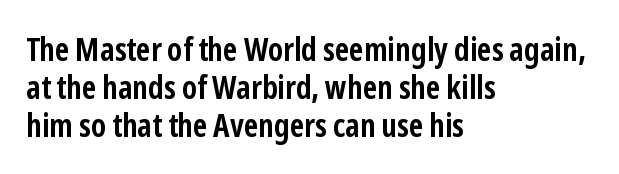
{"serif": "no", "italic": "no", "bold": "yes", "weight": "semibold", "width": "condensed", "stroke_contrast": "low", "x_height": "medium", "monospaced": "no", "underline": "no", "align": "left", "line_spacing_ratio": 1.19, "letter_spacing": "normal", "letter_spacing_em": 0.0, "glyph_px": 32}
